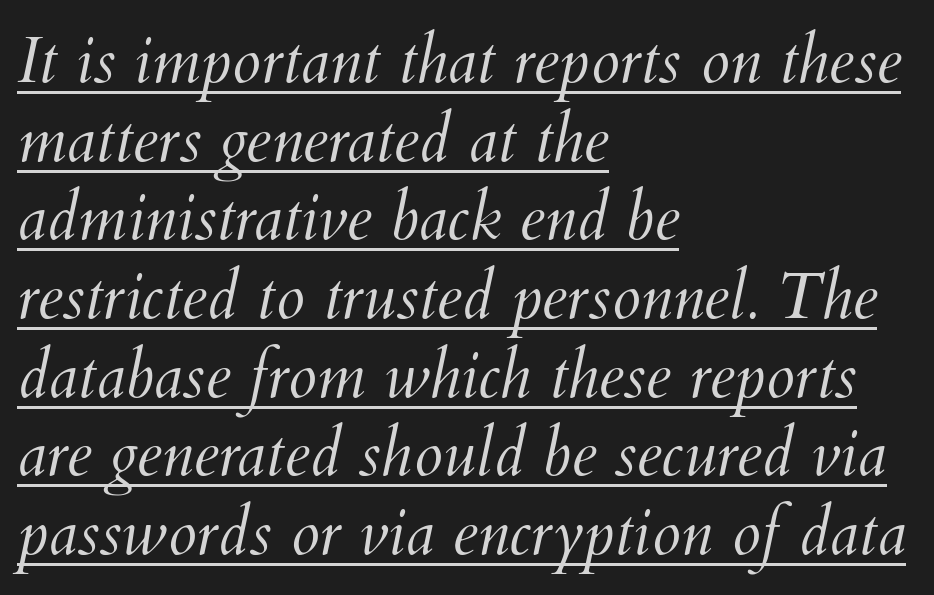
The image shows 65 px light type, italic (leaning right); set left-aligned, line spacing 1.21x, normal letter spacing, underlined; medium stroke contrast and a small x-height.
